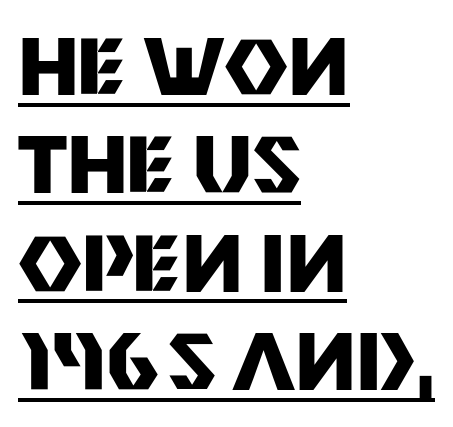
Think of a printed novel: that variable character pitch is what you see here. How are the letters spaced? Ordinarily, with no added tracking. The lines in this sample share a left origin and differ only in where they stop. Honestly, the row spacing looks completely unremarkable. Chunky letters — that's bold for sure.
